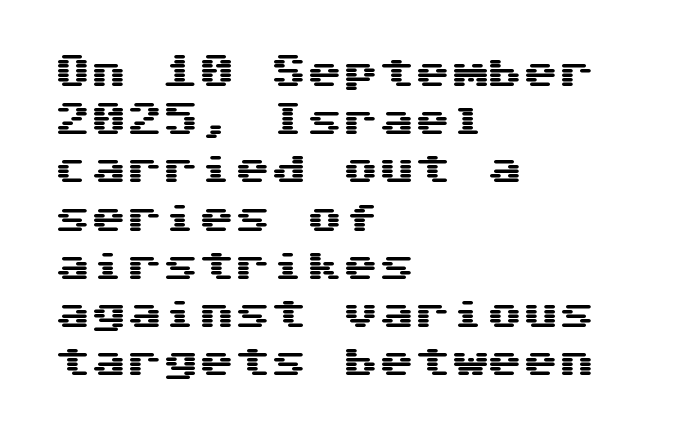
The specimen omits any rule beneath the text block's lines. These lines stack with their left ends in a neat column. Posture: straight, roman, zero tilt. Nope, no serifs anywhere on these letters. The block of text has a typical density, with ordinary space between rows. A typesetter would call this zero additional tracking.
